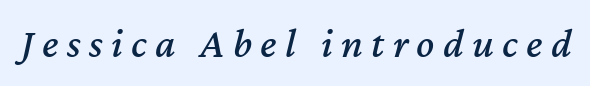
The image shows 42 px text type, italic (leaning right); set unusually wide letter spacing (+0.2 em), not underlined; medium stroke contrast and a medium x-height.
